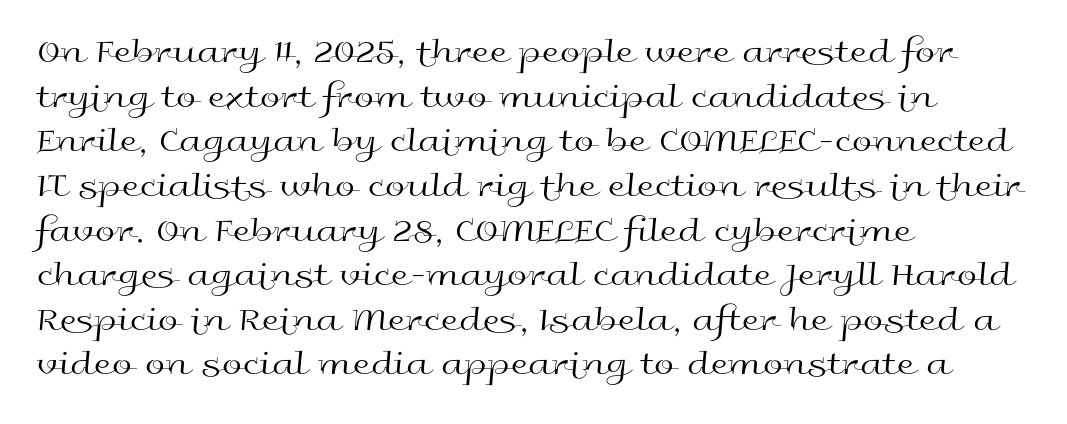
Q: Is the text bold? A: No.
Q: Is the text italic (slanted)? A: No, it is upright.
Q: Is the typeface a serif or a sans-serif typeface? A: Sans-serif.
Q: Is the text underlined? A: No.
Q: How is the paragraph aligned? A: Left-aligned.
Q: Is the spacing between letters normal or unusually wide? A: Normal.
Q: Width (condensed, normal, or wide)? A: Wide.
Q: x-height? A: Medium.
Q: Monospaced? A: No.
